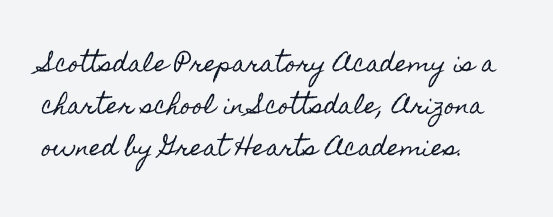
This block would shrink considerably if given ordinary leading; it's expanded now. Where is the straight margin? On the left. Any mark beneath the type? The region is blank.
